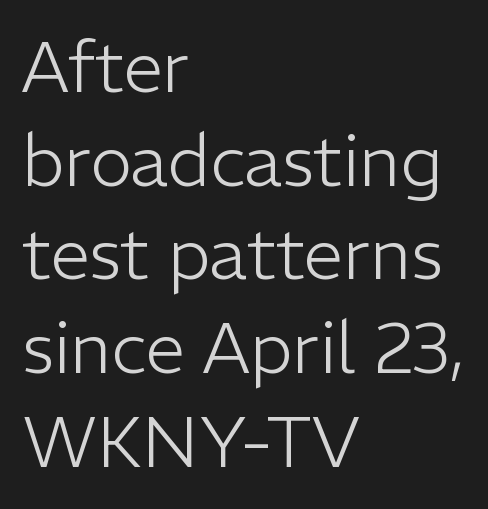
Classification — sans serif. If you drew a line through each stem, it would be perfectly vertical. Typeset ragged right — the left edge is the straight one. Underline: absent. Spacing between characters is what you'd get straight out of the box. Leading matches the norm, producing a regular column.
